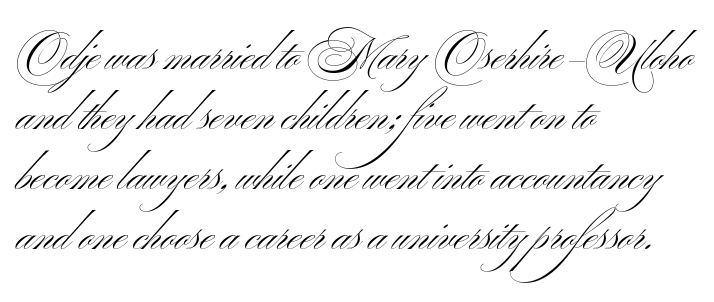
The image shows 45 px light, wide sans-serif type; set left-aligned, normal line spacing (1.33x), normal letter spacing, not underlined; medium stroke contrast and a small x-height.
